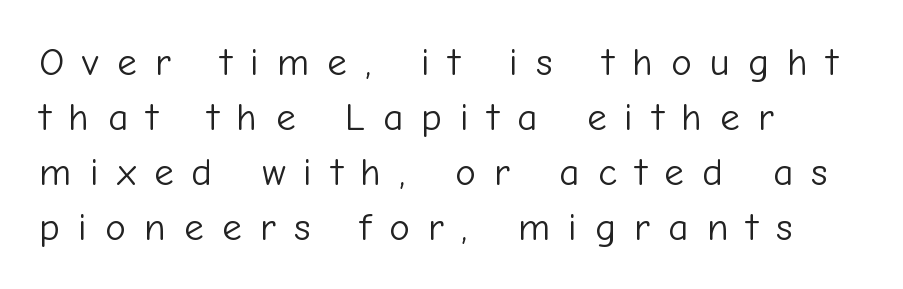
{"serif": "no", "italic": "no", "bold": "no", "weight": "light", "width": "normal", "stroke_contrast": "low", "x_height": "medium", "monospaced": "no", "underline": "no", "align": "left", "line_spacing": "normal", "line_spacing_ratio": 1.41, "letter_spacing": "wide", "letter_spacing_em": 0.47, "glyph_px": 39}
